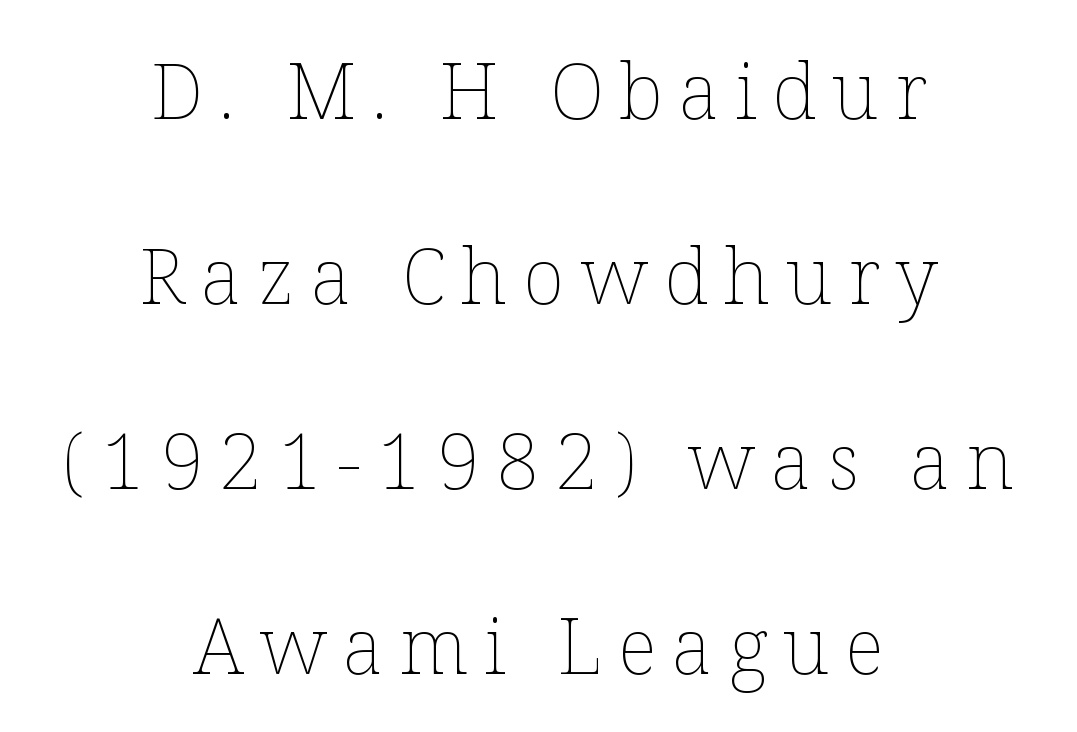
The paragraph has two soft edges and a firm central axis. The type sits square on the baseline with zero lean. Lines of text with bare space underneath. Compared with typical paragraphs, the rows here are farther apart. Think standard paragraph weight, or any step lighter than that. How are the letters spaced? Widely, with obvious added tracking.
